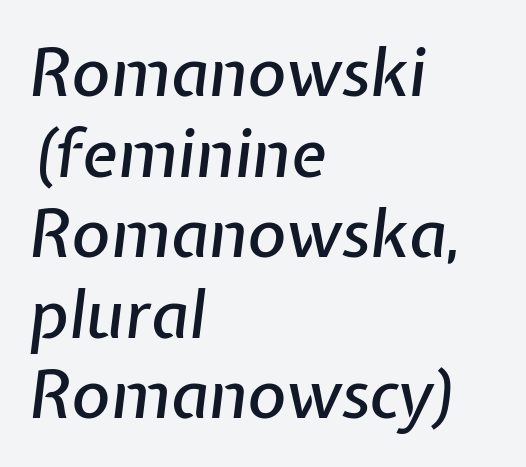
Q: Is the text italic (slanted)? A: Yes, it leans right by about 7 degrees.
Q: Is the text underlined? A: No.
Q: How is the paragraph aligned? A: Left-aligned.
Q: Is the spacing between letters normal or unusually wide? A: Normal.
Q: Width (condensed, normal, or wide)? A: Normal.
Q: Stroke contrast? A: Low.
Q: x-height? A: Medium.
Q: Monospaced? A: No.
